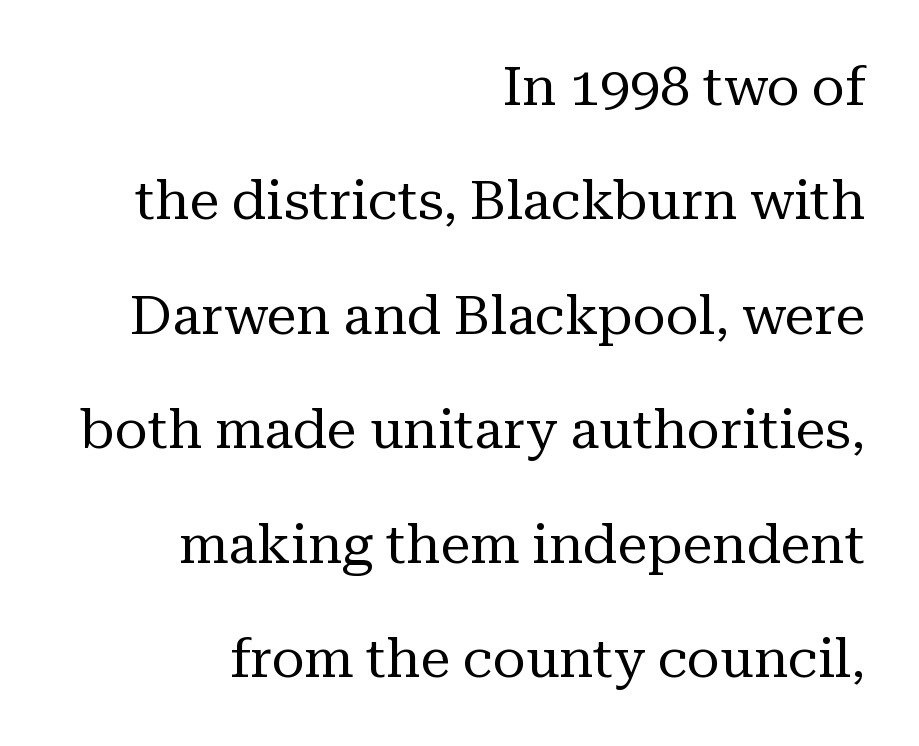
The string is rendered with underlining switched off. Leading is clearly above the norm, producing a sparse column. Does the copy run flush right? Yes — the right margin is perfectly even. Is the letter spacing exaggerated? No — it looks like the ordinary default. Nope, not italic — everything's standing straight.
